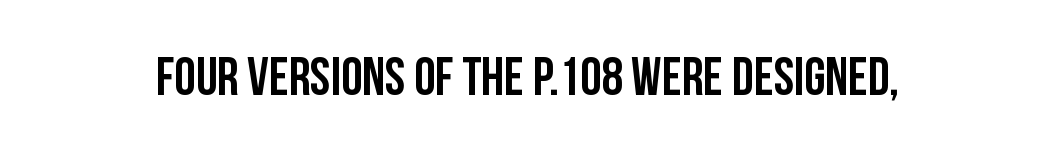
Is this a fixed-width face? No — the glyphs have proportional, varying widths. Heavy, bold letterforms. Has an underline been added? It has not. This sample uses an upright cut, with every glyph sitting square on the baseline.
